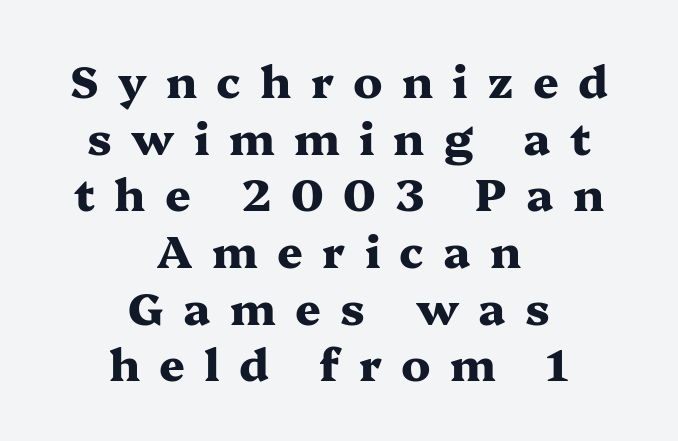
The image shows 45 px heavy, wide serif type, upright; set centered, normal line spacing (1.26x), unusually wide letter spacing (+0.43 em), not underlined; medium stroke contrast and a medium x-height.
